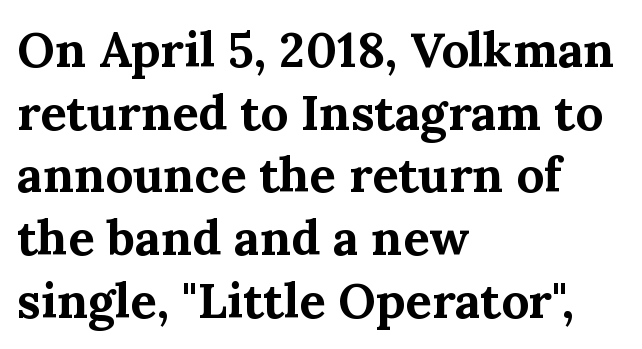
The image shows 49 px bold serif type, upright; set left-aligned, normal line spacing (1.28x), normal letter spacing, not underlined; medium stroke contrast and a medium x-height.
